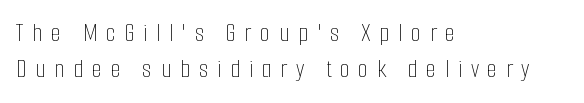
{"italic": "no", "bold": "no", "underline": "no", "align": "left", "line_spacing": "normal", "line_spacing_ratio": 1.35, "letter_spacing": "wide", "letter_spacing_em": 0.31, "glyph_px": 27}
